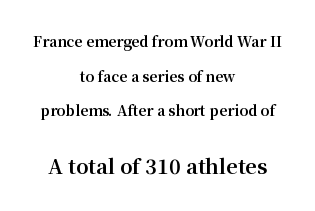
Check the space under the baseline: it is left empty. The text block is weighted toward neither margin, spreading evenly from the middle. Is there any slant? The stems are plumb. You could fit nearly another row in the gap between these rows.
